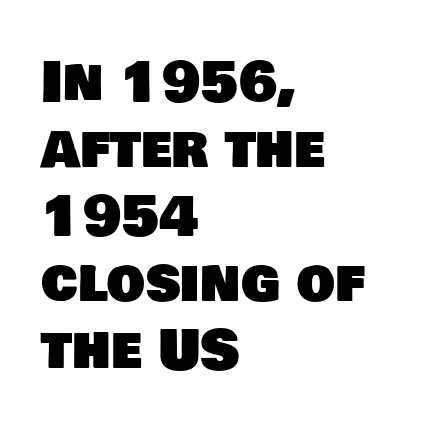
The image shows 54 px sans-serif type; set left-aligned, line spacing 1.24x, normal letter spacing, not underlined; low stroke contrast and a large x-height.
